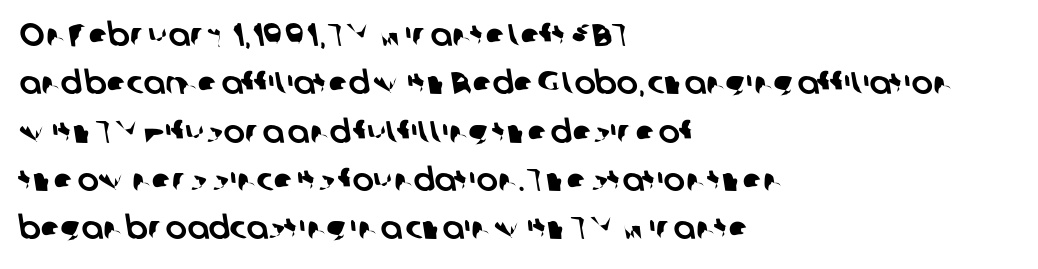
{"serif": "no", "width": "normal", "stroke_contrast": "low", "x_height": "medium", "monospaced": "no", "underline": "no", "align": "left", "line_spacing": "normal", "line_spacing_ratio": 1.51, "letter_spacing": "normal", "letter_spacing_em": 0.0, "glyph_px": 32}
